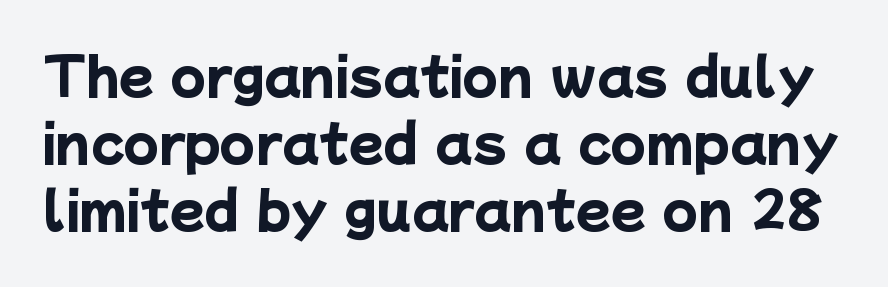
Q: Is the text bold? A: Yes.
Q: Is the typeface a serif or a sans-serif typeface? A: Sans-serif.
Q: Is the text underlined? A: No.
Q: Is the spacing between letters normal or unusually wide? A: Normal.
Q: Is the spacing between lines tight, normal or loose? A: Normal.
Q: Width (condensed, normal, or wide)? A: Normal.
Q: Stroke contrast? A: Low.
Q: x-height? A: Medium.
Q: Monospaced? A: No.
